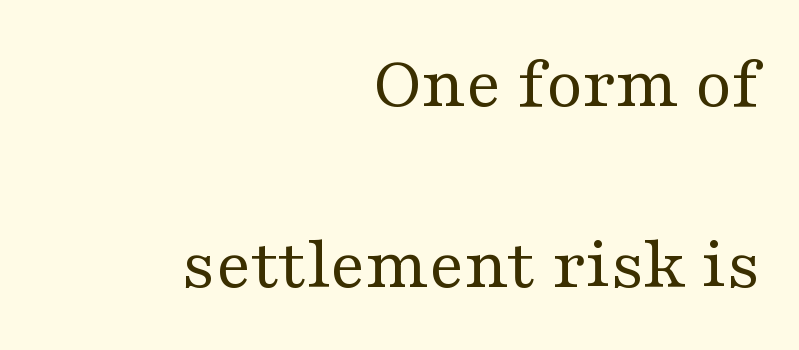
{"serif": "yes", "italic": "no", "bold": "no", "weight": "regular", "width": "wide", "stroke_contrast": "medium", "x_height": "medium", "monospaced": "no", "underline": "no", "align": "right", "line_spacing": "loose", "line_spacing_ratio": 2.41, "letter_spacing": "normal", "letter_spacing_em": 0.0, "glyph_px": 75}
